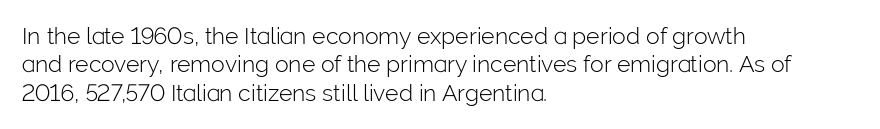
Nobody touched the tracking dial on this one. Visually the block forms a straight wall on the left and a jagged coastline on the right. Posture: upright roman. Beneath every word, the page is bare.
